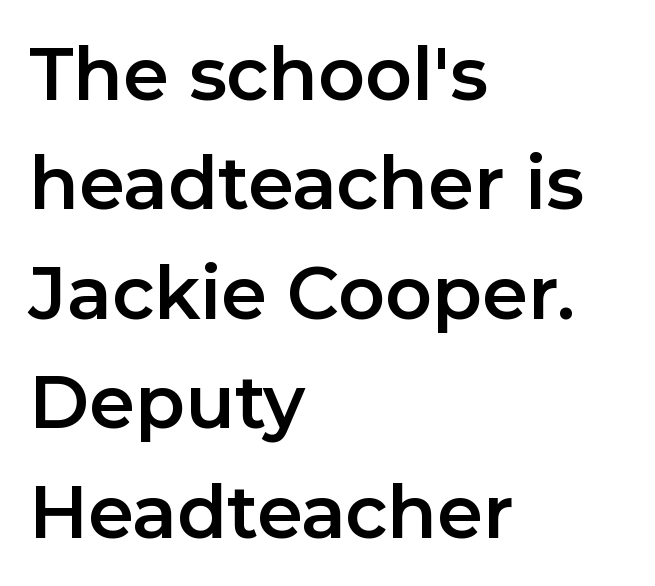
Upright lettering throughout. The words here are not underlined. The characters display no serif detailing; their extremities are plain. Line beginnings align vertically; line endings do not.
